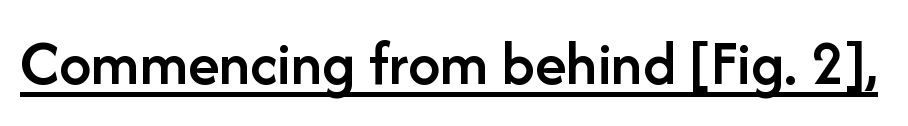
{"serif": "no", "italic": "no", "bold": "semi", "weight": "semibold", "width": "normal", "stroke_contrast": "low", "x_height": "medium", "monospaced": "no", "underline": "yes", "letter_spacing": "normal", "letter_spacing_em": 0.0, "glyph_px": 64}
